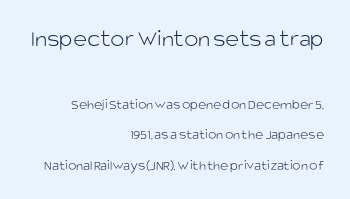
The image shows 24 px text type, upright; set right-aligned, loose line spacing (2.16x), normal letter spacing, not underlined; the first (top) block is 1.71x larger.
